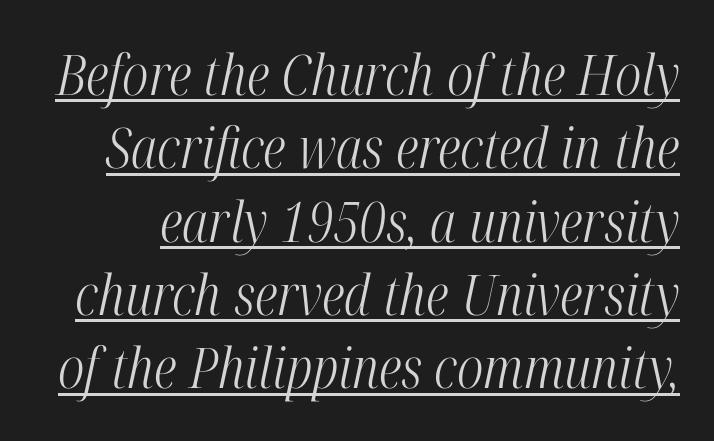
Q: Is the text bold? A: No.
Q: Is the text italic (slanted)? A: Yes, it leans right by about 12 degrees.
Q: Is the typeface a serif or a sans-serif typeface? A: Serif.
Q: Is the text underlined? A: Yes.
Q: Is the spacing between letters normal or unusually wide? A: Normal.
Q: Is the spacing between lines tight, normal or loose? A: Normal.
Q: Width (condensed, normal, or wide)? A: Condensed.
Q: Stroke contrast? A: High.
Q: x-height? A: Medium.
Q: Monospaced? A: No.
